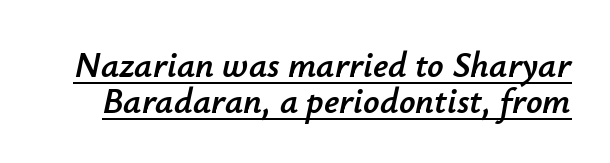
{"italic": "yes", "lean": "right", "slant_degrees": 12, "width": "normal", "stroke_contrast": "low", "x_height": "small", "monospaced": "no", "underline": "yes", "line_spacing": "tight", "line_spacing_ratio": 1.0, "letter_spacing": "normal", "letter_spacing_em": 0.0, "glyph_px": 36}
